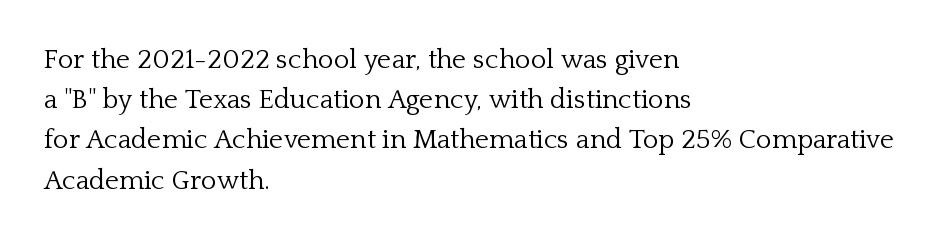
The image shows 27 px text type, upright; set left-aligned, normal line spacing (1.49x), normal letter spacing, not underlined.
